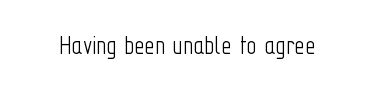
Q: Is the text bold? A: No.
Q: Is the text italic (slanted)? A: No, it is upright.
Q: Is the typeface a serif or a sans-serif typeface? A: Sans-serif.
Q: Is the text underlined? A: No.
Q: Is the spacing between letters normal or unusually wide? A: Normal.
Q: Width (condensed, normal, or wide)? A: Condensed.
Q: Stroke contrast? A: Low.
Q: x-height? A: Medium.
Q: Monospaced? A: No.
